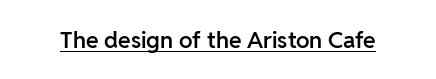
{"italic": "no", "bold": "semi", "underline": "yes", "letter_spacing": "normal", "letter_spacing_em": 0.0, "glyph_px": 23}
